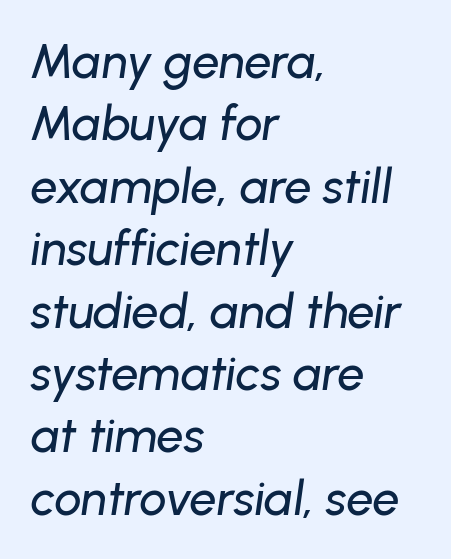
Q: Is the text italic (slanted)? A: Yes, it leans right by about 8 degrees.
Q: Is the text underlined? A: No.
Q: How is the paragraph aligned? A: Left-aligned.
Q: Is the spacing between letters normal or unusually wide? A: Normal.
Q: Is the spacing between lines tight, normal or loose? A: Normal.
Q: Width (condensed, normal, or wide)? A: Normal.
Q: Stroke contrast? A: Low.
Q: x-height? A: Medium.
Q: Monospaced? A: No.
